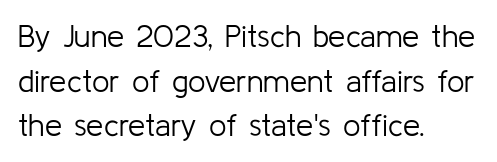
The rendering shows plain stroke endings on the letterforms — a sans-serif design. Lines of text with bare space underneath. The strokes carry an ordinary text weight at most. Leading: standard. Look at the tracking — it's just the regular setting, nothing added.
